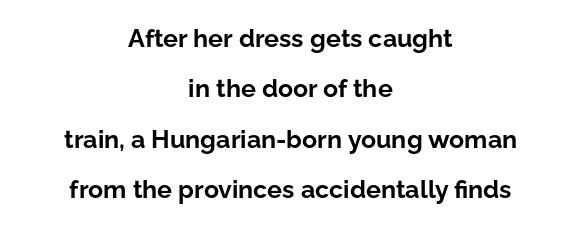
{"italic": "no", "bold": "yes", "underline": "no", "align": "center", "line_spacing": "loose", "line_spacing_ratio": 2.02, "letter_spacing": "normal", "letter_spacing_em": 0.0, "glyph_px": 25}
